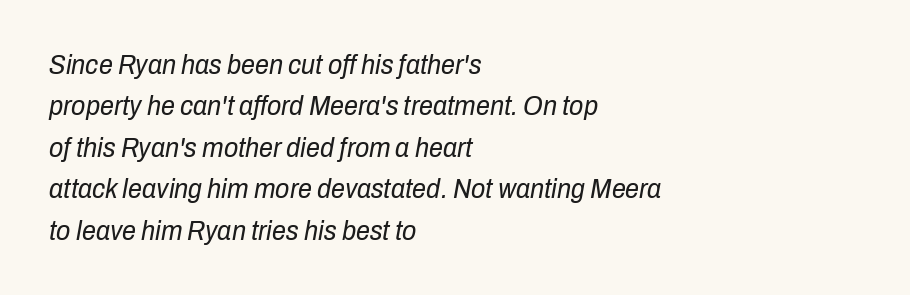
Q: Is the text bold? A: No.
Q: Is the text italic (slanted)? A: Yes, it leans right by about 10 degrees.
Q: Is the text underlined? A: No.
Q: How is the paragraph aligned? A: Left-aligned.
Q: Is the spacing between letters normal or unusually wide? A: Normal.
Q: Is the spacing between lines tight, normal or loose? A: Normal.
Q: Width (condensed, normal, or wide)? A: Condensed.
Q: Stroke contrast? A: Low.
Q: x-height? A: Medium.
Q: Monospaced? A: No.
